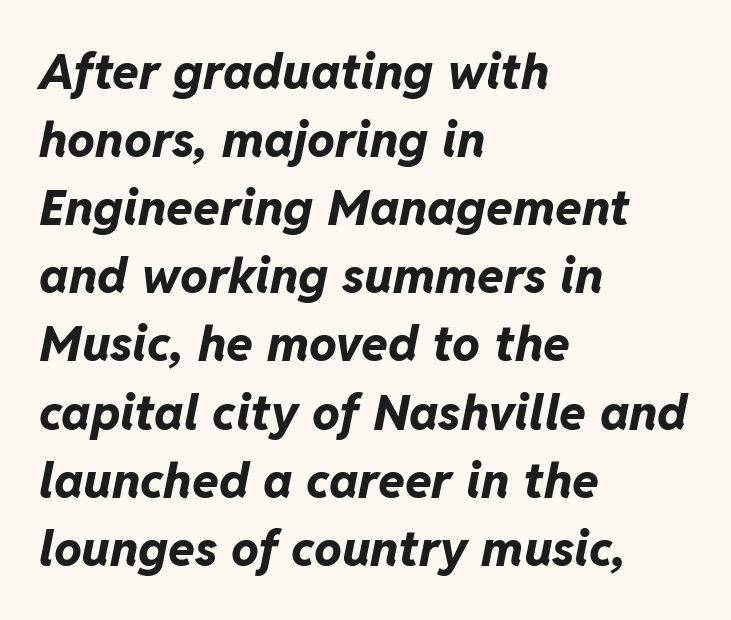
The image shows 49 px bold type, italic (leaning right); set left-aligned, normal line spacing (1.39x), normal letter spacing, not underlined; low stroke contrast and a medium x-height.
